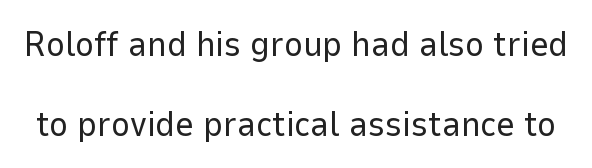
Tracking here is standard; glyphs follow each other at the usual distance. Weight: not bold — regular or lighter. Examine the stroke ends and you'll find no serifs. Is this a fixed-width face? No — the glyphs have proportional, varying widths. The line-height multiplier appears high, well above default. You can tell it's not italic because the verticals are truly vertical.
